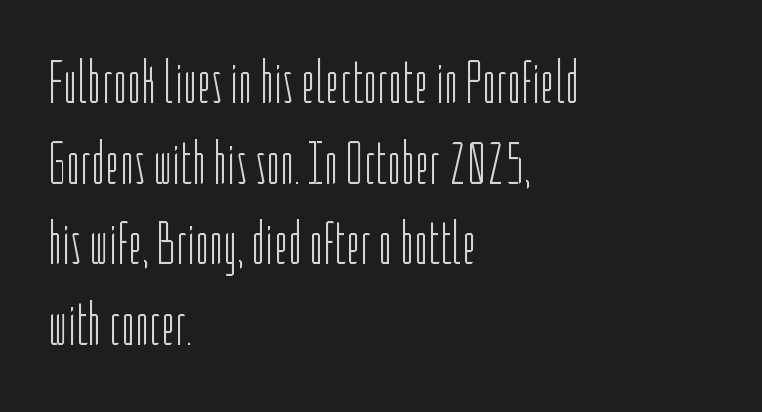
{"serif": "no", "italic": "no", "bold": "no", "weight": "light", "width": "condensed", "stroke_contrast": "low", "x_height": "medium", "monospaced": "no", "underline": "no", "align": "left", "line_spacing": "normal", "line_spacing_ratio": 1.32, "letter_spacing": "normal", "letter_spacing_em": 0.0, "glyph_px": 61}
